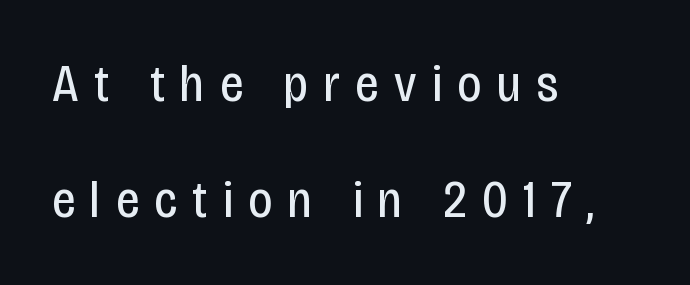
The image shows 52 px regular-weight, condensed sans-serif type, upright; set left-aligned, loose line spacing (2.24x), unusually wide letter spacing (+0.3 em), not underlined; low stroke contrast and a large x-height.
